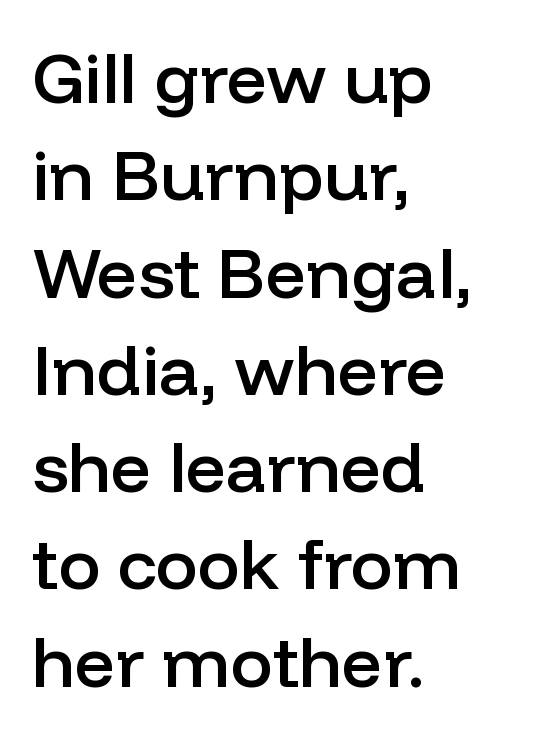
Q: Is the text bold? A: Semi-bold.
Q: Is the text italic (slanted)? A: No, it is upright.
Q: Is the typeface a serif or a sans-serif typeface? A: Sans-serif.
Q: Is the text underlined? A: No.
Q: How is the paragraph aligned? A: Left-aligned.
Q: Is the spacing between letters normal or unusually wide? A: Normal.
Q: Is the spacing between lines tight, normal or loose? A: Normal.
Q: Width (condensed, normal, or wide)? A: Normal.
Q: Stroke contrast? A: Low.
Q: x-height? A: Medium.
Q: Monospaced? A: No.
